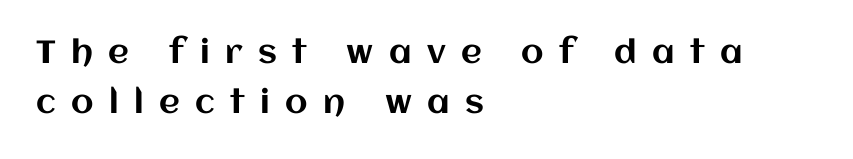
Q: Is the text italic (slanted)? A: No, it is upright.
Q: Is the text underlined? A: No.
Q: How is the paragraph aligned? A: Left-aligned.
Q: Is the spacing between letters normal or unusually wide? A: Unusually wide.
Q: Is the spacing between lines tight, normal or loose? A: Normal.
Q: Width (condensed, normal, or wide)? A: Normal.
Q: Stroke contrast? A: Medium.
Q: x-height? A: Large.
Q: Monospaced? A: No.
